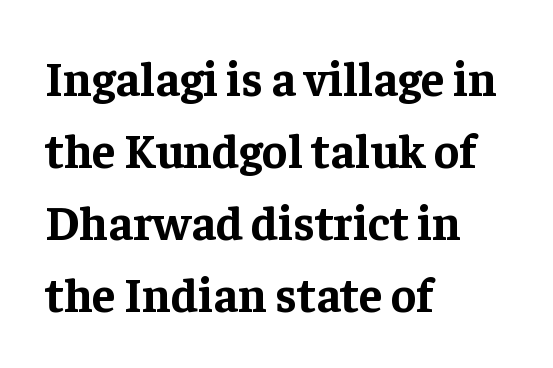
The image shows 48 px bold serif type, upright; set left-aligned, normal line spacing (1.5x), normal letter spacing, not underlined; low stroke contrast and a medium x-height.
